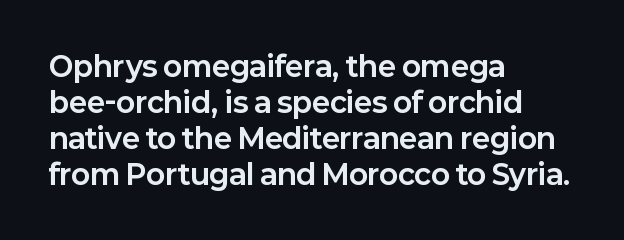
{"serif": "no", "italic": "no", "bold": "yes", "weight": "bold", "width": "normal", "stroke_contrast": "low", "x_height": "medium", "monospaced": "no", "underline": "no", "align": "left", "line_spacing": "normal", "line_spacing_ratio": 1.28, "letter_spacing": "normal", "letter_spacing_em": 0.0, "glyph_px": 28}
